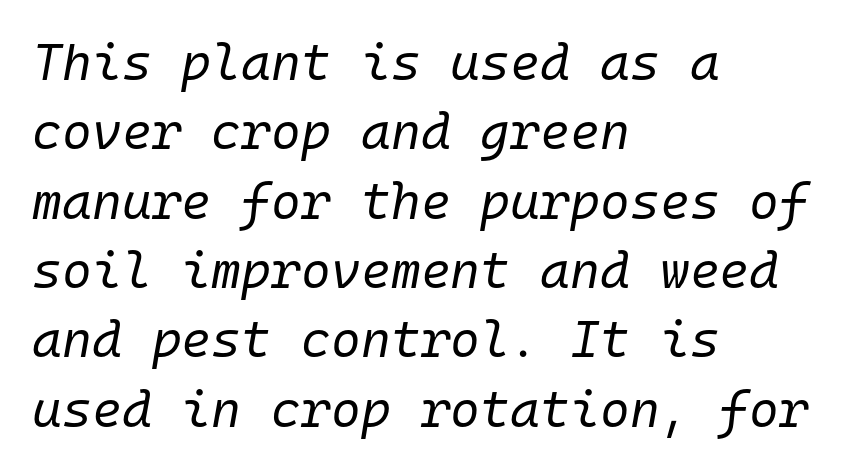
The passage shown is not underscored anywhere. Standard letterfit; no display-style spreading of the glyphs. This sample uses an oblique cut, with every glyph tilted off the vertical. Fixed-width glyphs throughout — classic coding-font behaviour.
